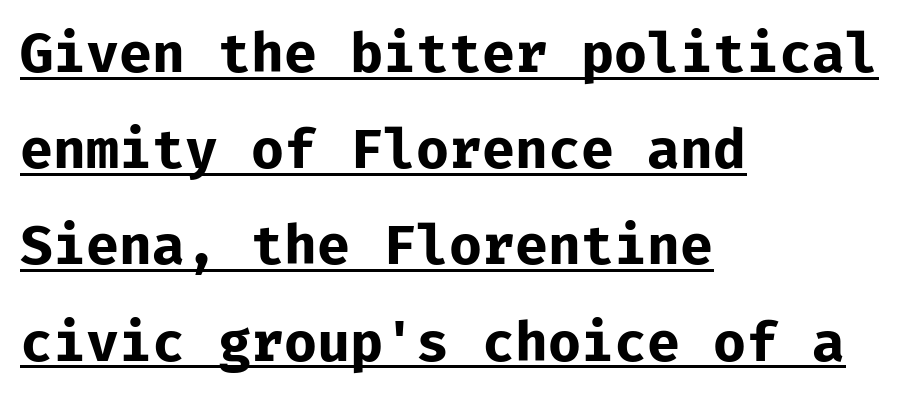
Q: Is the text bold? A: Yes.
Q: Is the text italic (slanted)? A: No, it is upright.
Q: Is the typeface a serif or a sans-serif typeface? A: Sans-serif.
Q: Is the text underlined? A: Yes.
Q: How is the paragraph aligned? A: Left-aligned.
Q: Is the spacing between letters normal or unusually wide? A: Normal.
Q: Width (condensed, normal, or wide)? A: Normal.
Q: Stroke contrast? A: Low.
Q: x-height? A: Medium.
Q: Monospaced? A: Yes.
